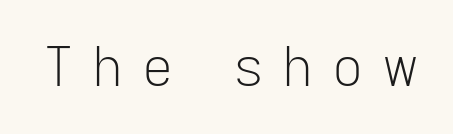
{"serif": "no", "italic": "no", "bold": "no", "weight": "light", "width": "normal", "stroke_contrast": "low", "x_height": "medium", "monospaced": "no", "underline": "no", "letter_spacing": "wide", "letter_spacing_em": 0.34, "glyph_px": 54}
